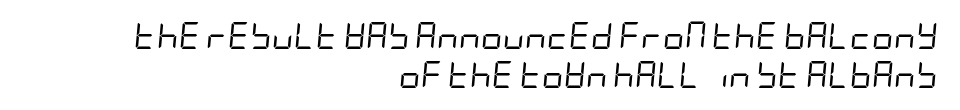
The image shows 27 px text type, italic (leaning right); set right-aligned, normal line spacing (1.43x), normal letter spacing, not underlined.
